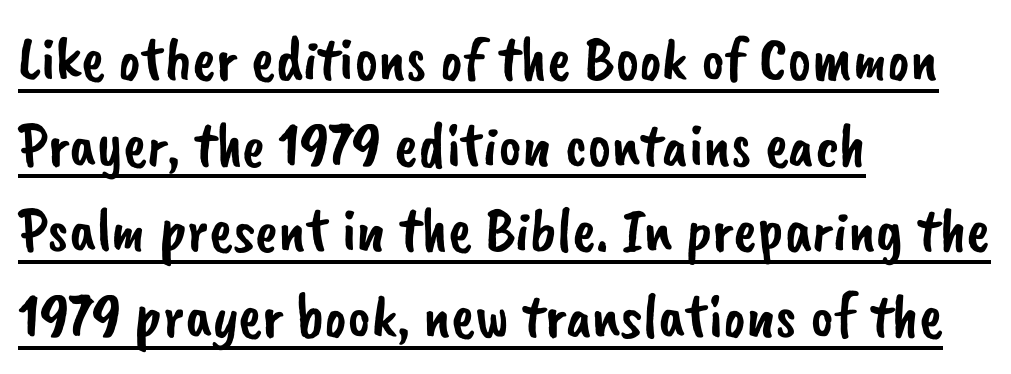
Nothing sits at the stroke ends, so this counts as sans-serif. A typesetter would call this proportional, since set widths differ per character. Regular leading. These characters rest on top of a visible drawn line. Tracking value appears to be zero — textbook default spacing.
